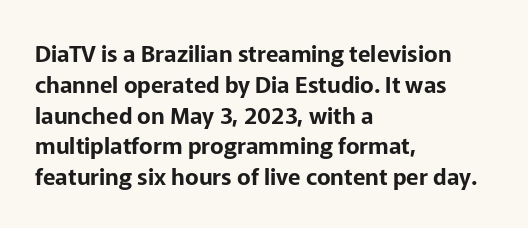
The glyphs are unaccompanied by any horizontal stroke below them. Quick note: not italic, upright. Each word holds together tightly as a unit, with standard inter-letter gaps. The paragraph shown leans on its left margin. Does the leading feel generous? No, just average.
